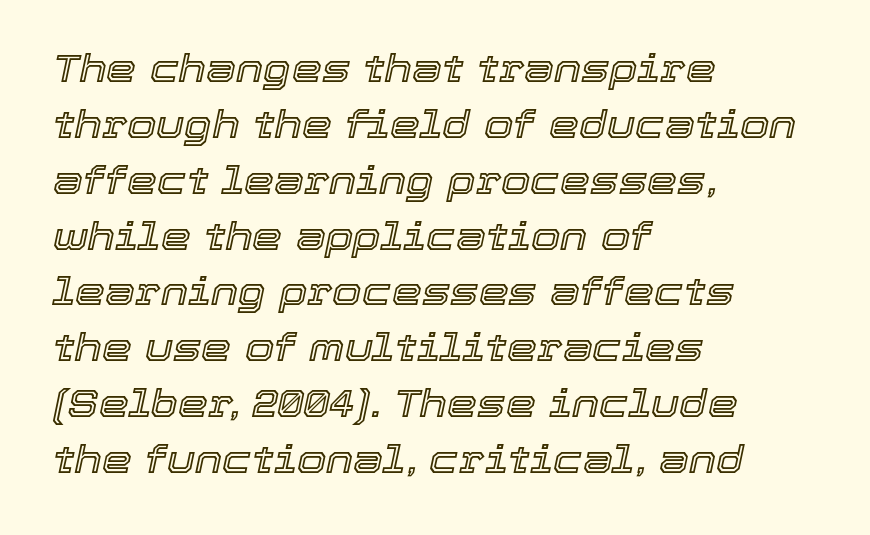
{"italic": "yes", "lean": "right", "slant_degrees": 12, "width": "normal", "x_height": "medium", "monospaced": "no", "underline": "no", "align": "left", "line_spacing": "normal", "line_spacing_ratio": 1.47, "letter_spacing": "normal", "letter_spacing_em": 0.0, "glyph_px": 38}
